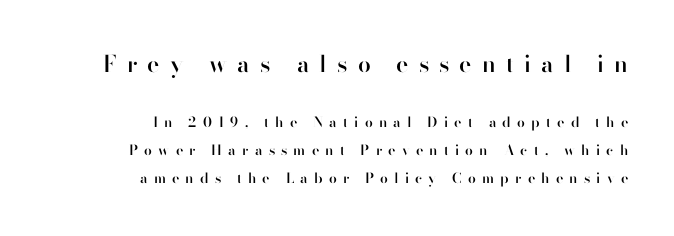
Q: Is the text bold? A: Semi-bold.
Q: Is the text italic (slanted)? A: No, it is upright.
Q: Is the text underlined? A: No.
Q: How is the paragraph aligned? A: Right-aligned.
Q: Is the spacing between letters normal or unusually wide? A: Unusually wide.
Q: Is the spacing between lines tight, normal or loose? A: Loose.
Q: Which block of text is set in a larger size, the first (top) or the second (bottom)? A: The first (top) one.
